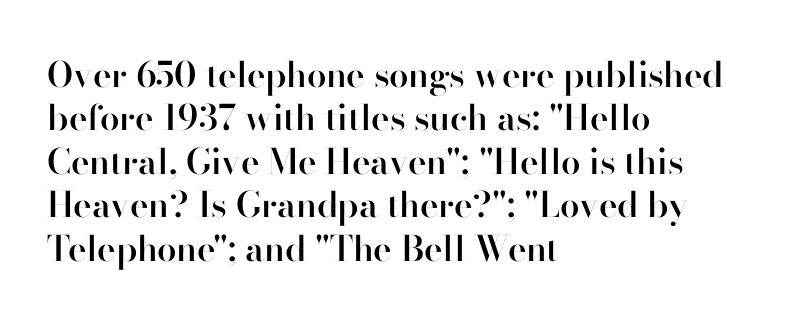
The image shows 35 px semibold sans-serif type, upright; set left-aligned, line spacing 1.24x, normal letter spacing, not underlined; high stroke contrast and a small x-height.
